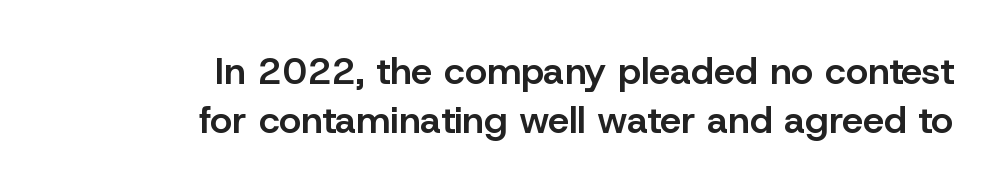
Slightly chunky letters — semibold, I'd say, not full bold. The string is rendered with underlining switched off. Line endings align vertically; line beginnings do not. If you measured baseline to baseline, you'd find a middling distance. Rendered with straight, roman letterforms.
